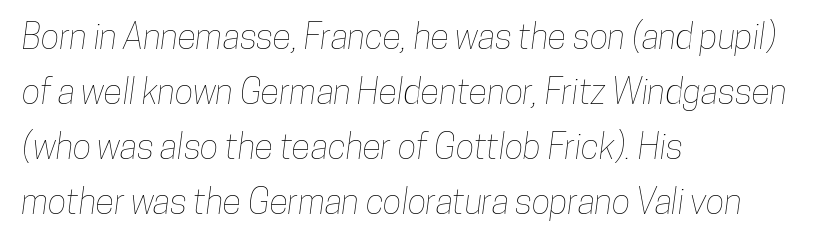
A normal amount of white space separates one row of letters from the next. The space directly below the letters is spotless. Short and long lines alike share a common starting point at left. Is the letter spacing exaggerated? No — it looks like the ordinary default. Here the designer chose a conventional face with non-uniform glyph widths.
